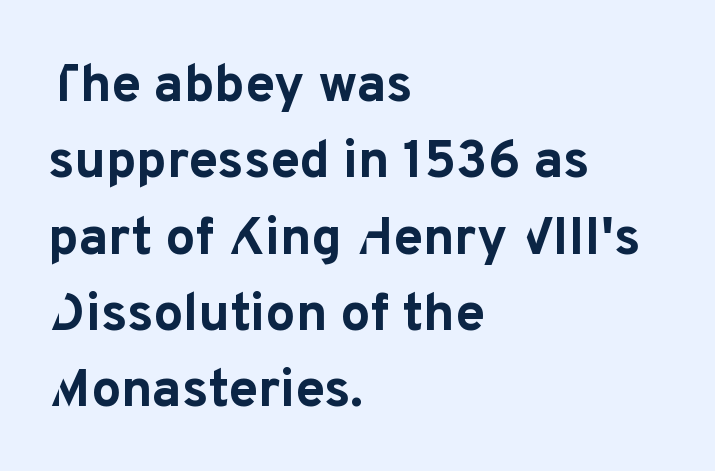
In terms of leading, this rendering sits right in the middle. Every character sits straight up, as roman type does. The font is running at its bold setting. The rendering uses natural spacing where letterforms have individual widths.
